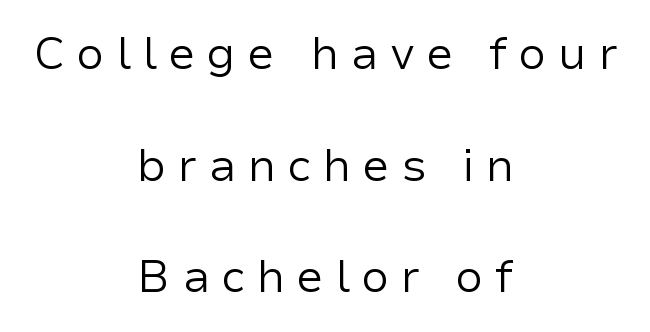
Q: Is the text bold? A: No.
Q: Is the text italic (slanted)? A: No, it is upright.
Q: Is the typeface a serif or a sans-serif typeface? A: Sans-serif.
Q: Is the text underlined? A: No.
Q: How is the paragraph aligned? A: Centered.
Q: Is the spacing between letters normal or unusually wide? A: Unusually wide.
Q: Is the spacing between lines tight, normal or loose? A: Loose.
Q: Width (condensed, normal, or wide)? A: Normal.
Q: Stroke contrast? A: Low.
Q: x-height? A: Medium.
Q: Monospaced? A: No.
